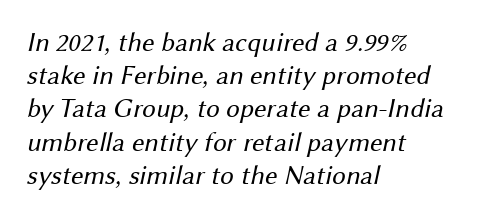
Left-aligned paragraph, ragged on the right. No word sits above an underline. This sample uses plain, unmodified letter spacing. No letter is thick-stroked: the sample isn't bold.
